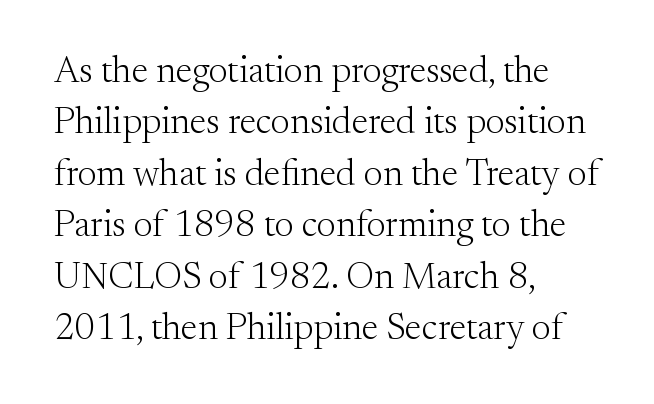
{"serif": "yes", "italic": "no", "bold": "no", "weight": "light", "width": "normal", "stroke_contrast": "medium", "x_height": "small", "monospaced": "no", "underline": "no", "align": "left", "line_spacing": "normal", "line_spacing_ratio": 1.39, "letter_spacing": "normal", "letter_spacing_em": 0.0, "glyph_px": 37}
